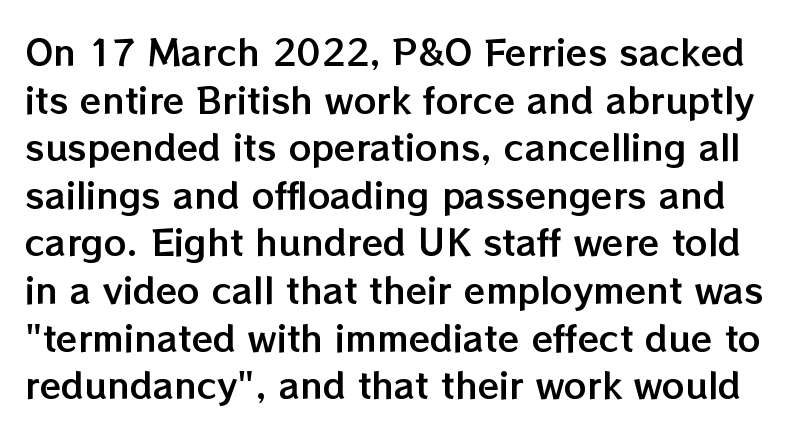
{"italic": "no", "width": "normal", "stroke_contrast": "low", "x_height": "medium", "monospaced": "no", "underline": "no", "line_spacing": "normal", "line_spacing_ratio": 1.36, "letter_spacing": "normal", "letter_spacing_em": 0.0, "glyph_px": 35}
